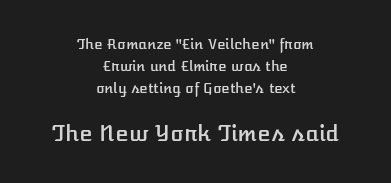
Honestly, the letter spacing is just normal — you wouldn't notice it. The passage shown is not underscored anywhere. Small over large — that's the arrangement of the two blocks here. Baseline-to-baseline distance is the conventional proportion of letter height.
